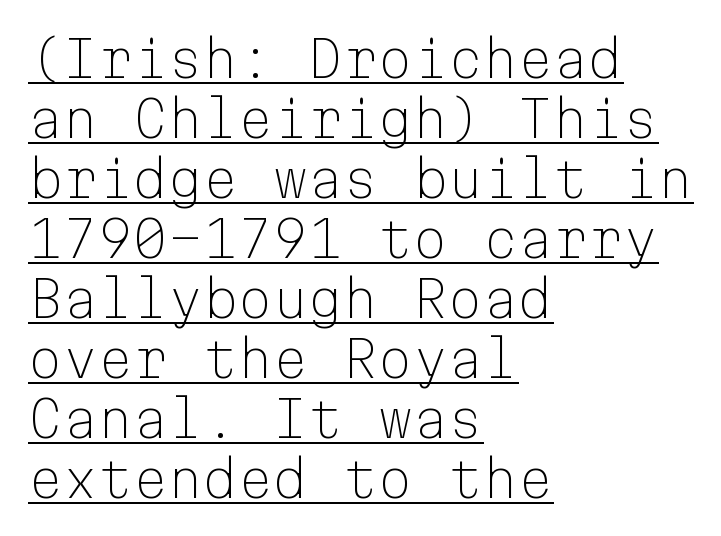
Q: Is the text bold? A: No.
Q: Is the text italic (slanted)? A: No, it is upright.
Q: Is the typeface a serif or a sans-serif typeface? A: Sans-serif.
Q: Is the text underlined? A: Yes.
Q: How is the paragraph aligned? A: Left-aligned.
Q: Is the spacing between letters normal or unusually wide? A: Normal.
Q: Width (condensed, normal, or wide)? A: Normal.
Q: Stroke contrast? A: Low.
Q: x-height? A: Medium.
Q: Monospaced? A: Yes.
